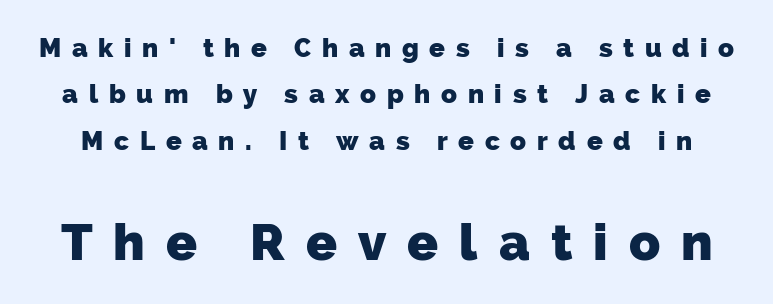
Font category for this specimen: sans-serif. Strokes here are thick enough to call this a true bold. Quick note: underline off. Short note: letters widely spaced. Each letter keeps its own natural width here, so spacing adapts to shape.
